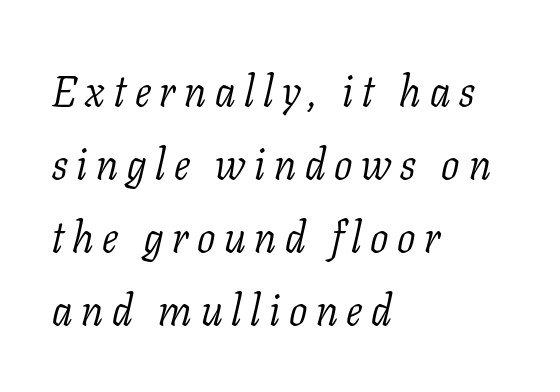
The rendering shows small feet on the letterforms — a serif design. Notice how the stems are inclined rather than vertical — that's the hallmark of italics. Caption: multi-line text, flush left, ragged right. No heavy texture on the line: the type isn't bold. The horizontal fit of the characters is loose and conspicuously gappy. The rows are spaced the way most documents space them.
